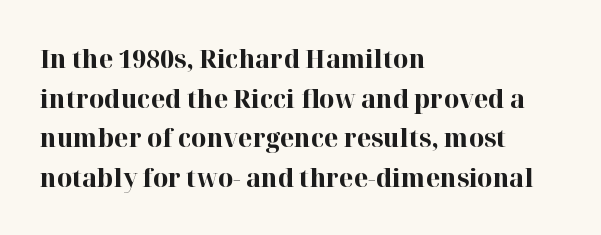
Line spacing here is normal. Words float on clear page, feet unadorned. Each glyph is drawn with heavy, bold strokes. There is no visible air inserted between adjacent glyphs. These lines are set flush left with a ragged right edge. This is roman type, the default non-slanted kind.
